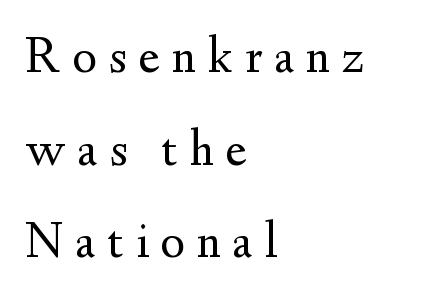
The designer went with a serif here, giving each stem small feet. Honestly, the letter spacing is so wide it's the main thing you notice. Posture: vertical. Compared with a typical body face, this is equally light or lighter still. The area under the type is left untouched.
